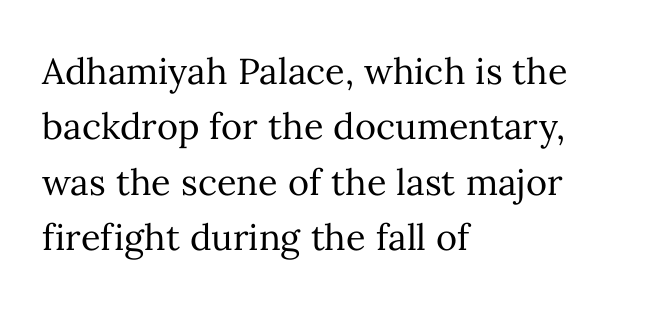
{"italic": "no", "bold": "no", "weight": "regular", "width": "normal", "stroke_contrast": "medium", "x_height": "medium", "monospaced": "no", "underline": "no", "align": "left", "line_spacing": "normal", "line_spacing_ratio": 1.54, "letter_spacing": "normal", "letter_spacing_em": 0.0, "glyph_px": 36}
